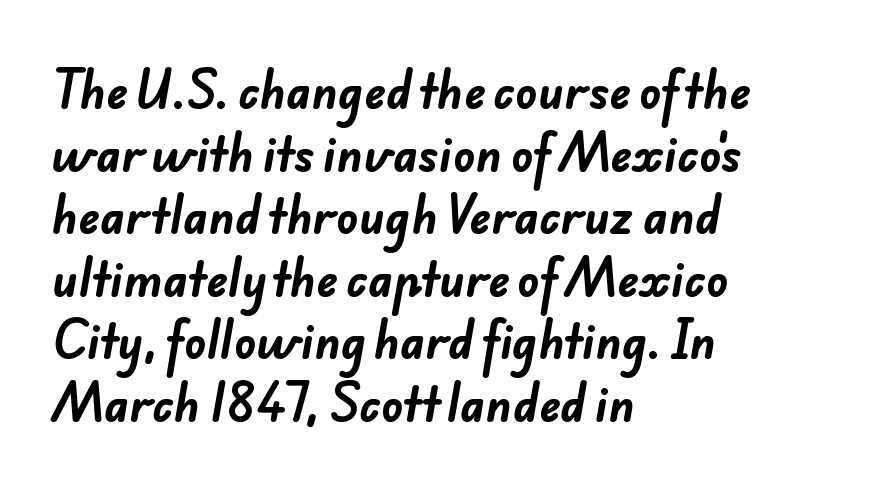
Q: Is the text bold? A: Yes.
Q: Is the typeface a serif or a sans-serif typeface? A: Sans-serif.
Q: Is the text underlined? A: No.
Q: How is the paragraph aligned? A: Left-aligned.
Q: Is the spacing between letters normal or unusually wide? A: Normal.
Q: Is the spacing between lines tight, normal or loose? A: Normal.
Q: Width (condensed, normal, or wide)? A: Normal.
Q: Stroke contrast? A: Low.
Q: x-height? A: Small.
Q: Monospaced? A: No.
